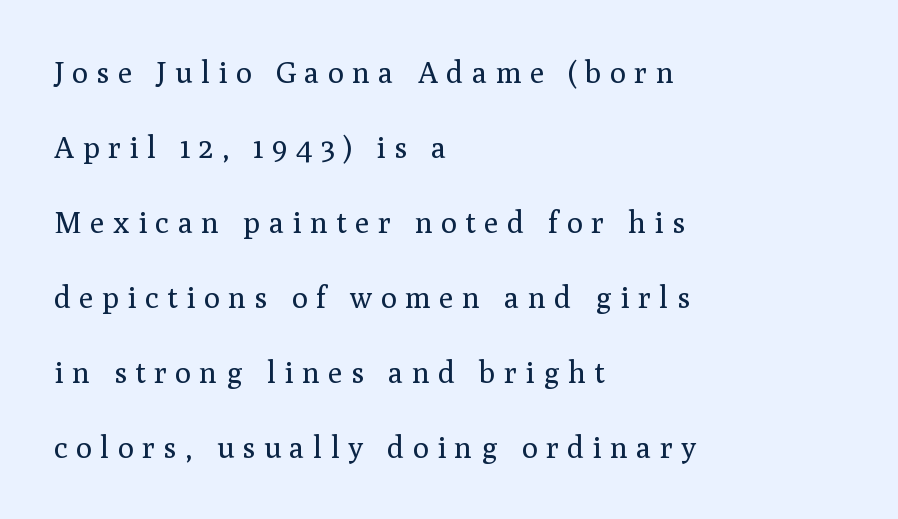
Heaviness? Minimal to ordinary, like unemphasized prose. Tracking here is generous; glyphs stand well apart from one another. The area under the type is left untouched. Check where the strokes stop: tiny serifs finish them off. These lines stand farther apart than default settings would place them. The rendering anchors every line to the left-hand side.
